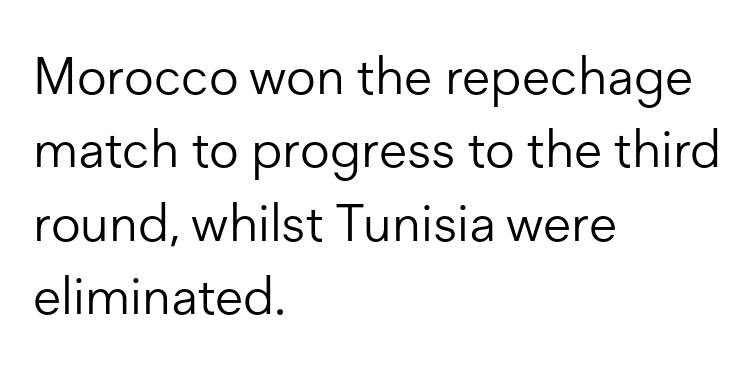
Q: Is the text bold? A: No.
Q: Is the text italic (slanted)? A: No, it is upright.
Q: Is the typeface a serif or a sans-serif typeface? A: Sans-serif.
Q: Is the text underlined? A: No.
Q: How is the paragraph aligned? A: Left-aligned.
Q: Is the spacing between letters normal or unusually wide? A: Normal.
Q: Is the spacing between lines tight, normal or loose? A: Normal.
Q: Width (condensed, normal, or wide)? A: Normal.
Q: Stroke contrast? A: Low.
Q: x-height? A: Medium.
Q: Monospaced? A: No.
